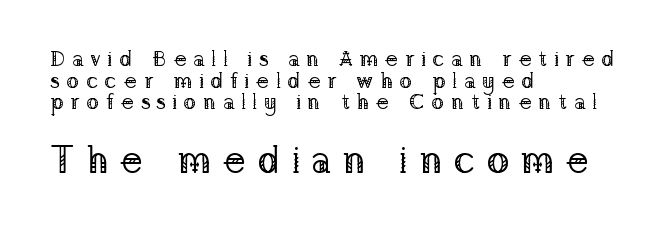
{"serif": "yes", "italic": "no", "bold": "no", "weight": "regular", "width": "normal", "stroke_contrast": "low", "x_height": "medium", "monospaced": "no", "underline": "no", "align": "left", "line_spacing": "tight", "line_spacing_ratio": 0.98, "letter_spacing": "wide", "letter_spacing_em": 0.29, "larger_block": "second", "size_ratio": 1.73, "glyph_px": 38}
